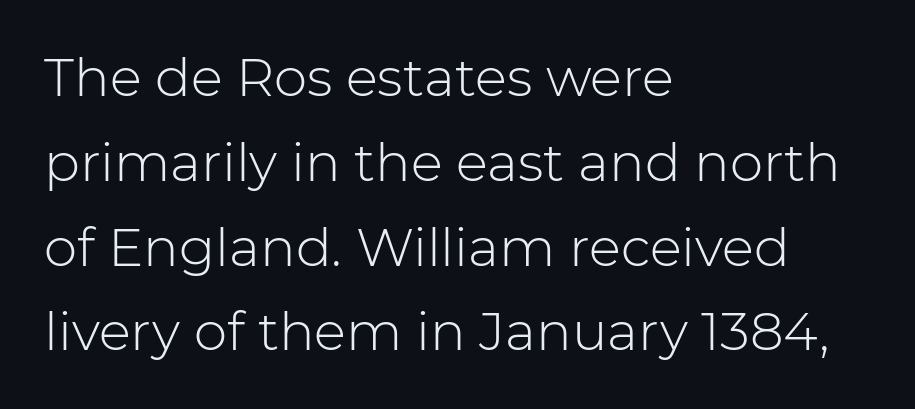
Q: Is the text bold? A: No.
Q: Is the text italic (slanted)? A: No, it is upright.
Q: Is the typeface a serif or a sans-serif typeface? A: Sans-serif.
Q: Is the text underlined? A: No.
Q: How is the paragraph aligned? A: Left-aligned.
Q: Is the spacing between letters normal or unusually wide? A: Normal.
Q: Is the spacing between lines tight, normal or loose? A: Normal.
Q: Width (condensed, normal, or wide)? A: Normal.
Q: Stroke contrast? A: Low.
Q: x-height? A: Medium.
Q: Monospaced? A: No.
